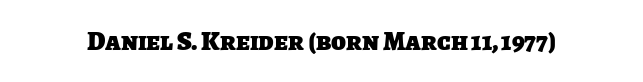
{"bold": "yes", "underline": "no", "letter_spacing": "normal", "letter_spacing_em": 0.0, "glyph_px": 27}
